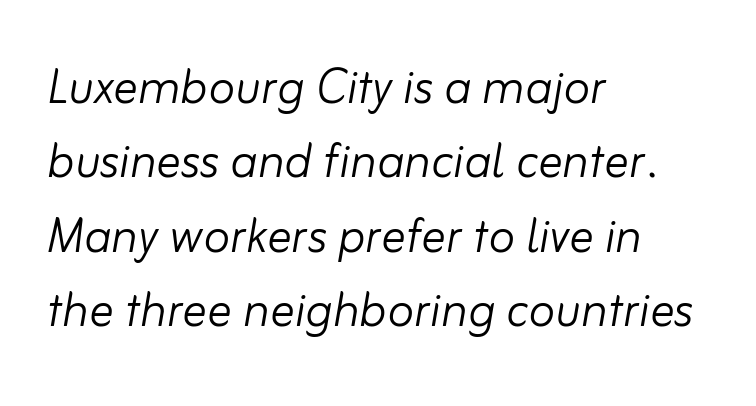
{"italic": "yes", "lean": "right", "slant_degrees": 10, "bold": "no", "weight": "light", "width": "normal", "stroke_contrast": "low", "x_height": "small", "monospaced": "no", "underline": "no", "align": "left", "line_spacing_ratio": 1.22, "letter_spacing": "normal", "letter_spacing_em": 0.0, "glyph_px": 61}
